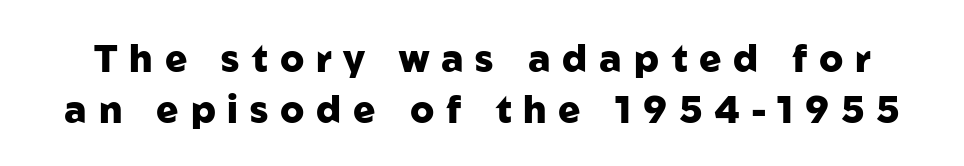
{"serif": "no", "italic": "no", "bold": "yes", "weight": "heavy", "width": "normal", "stroke_contrast": "low", "x_height": "medium", "monospaced": "no", "underline": "no", "line_spacing": "normal", "line_spacing_ratio": 1.37, "letter_spacing": "wide", "letter_spacing_em": 0.32, "glyph_px": 37}
